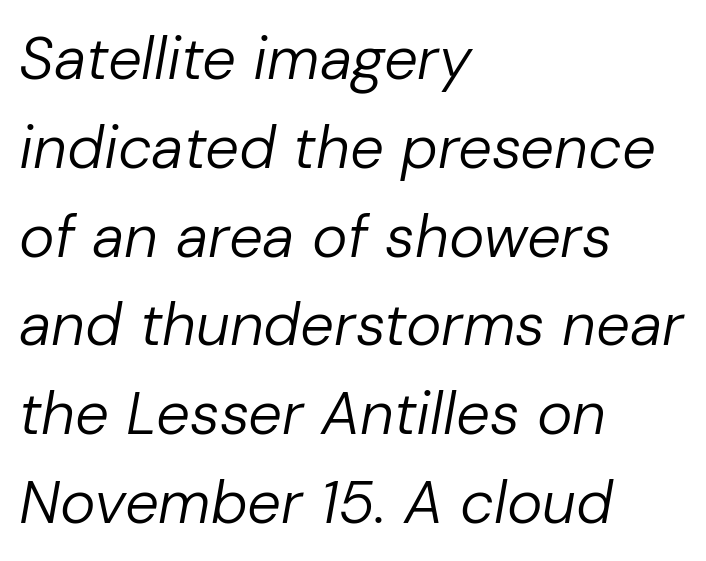
{"italic": "yes", "lean": "right", "slant_degrees": 10, "bold": "no", "weight": "regular", "width": "normal", "stroke_contrast": "low", "x_height": "medium", "monospaced": "no", "underline": "no", "align": "left", "line_spacing": "normal", "line_spacing_ratio": 1.48, "letter_spacing": "normal", "letter_spacing_em": 0.0, "glyph_px": 60}
